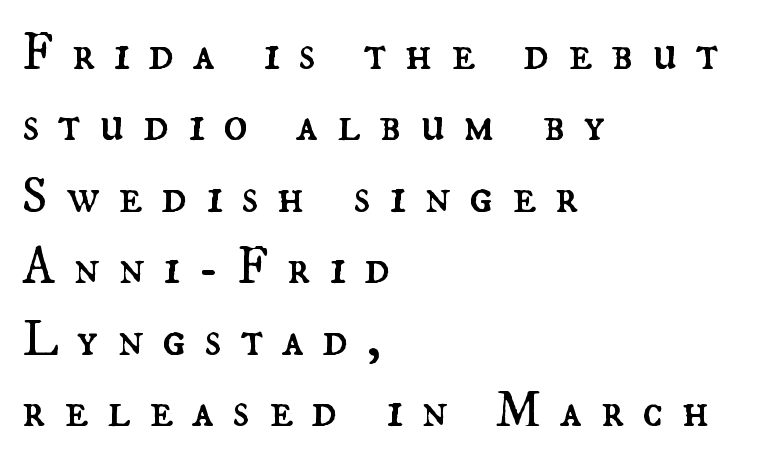
Weight class: somewhere from thin through regular. Short and long lines alike share a common starting point at left. Spacing between characters has been opened up far beyond the box default. A typesetter would call this proportional, since set widths differ per character.
